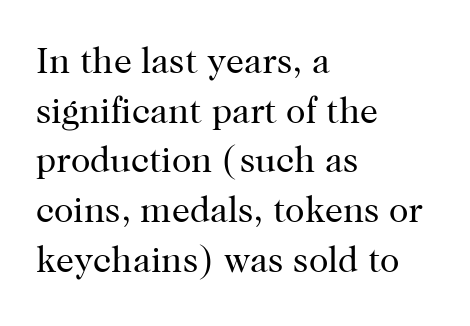
Q: Is the text bold? A: No.
Q: Is the text italic (slanted)? A: No, it is upright.
Q: Is the typeface a serif or a sans-serif typeface? A: Serif.
Q: Is the text underlined? A: No.
Q: How is the paragraph aligned? A: Left-aligned.
Q: Is the spacing between letters normal or unusually wide? A: Normal.
Q: Is the spacing between lines tight, normal or loose? A: Normal.
Q: Width (condensed, normal, or wide)? A: Normal.
Q: Stroke contrast? A: High.
Q: x-height? A: Medium.
Q: Monospaced? A: No.
